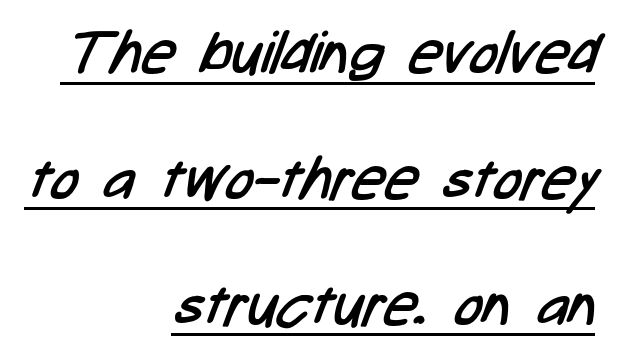
The image shows 58 px regular-weight, condensed sans-serif type; set right-aligned, loose line spacing (2.17x), normal letter spacing, underlined; low stroke contrast and a medium x-height.
